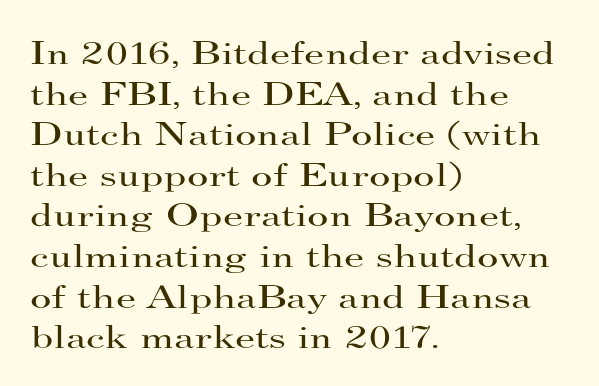
{"serif": "yes", "italic": "no", "bold": "no", "weight": "regular", "width": "wide", "stroke_contrast": "high", "x_height": "small", "monospaced": "no", "underline": "no", "align": "left", "line_spacing_ratio": 1.23, "letter_spacing": "normal", "letter_spacing_em": 0.0, "glyph_px": 33}
